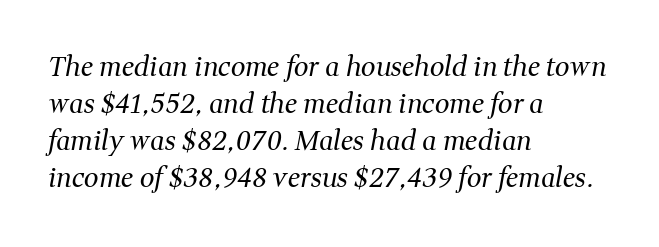
The image shows 26 px text type, italic (leaning right); set left-aligned, normal line spacing (1.42x), normal letter spacing, not underlined.
